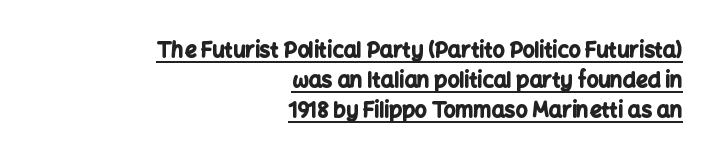
The image shows 21 px bold type, upright; set right-aligned, normal line spacing (1.43x), normal letter spacing, underlined.
